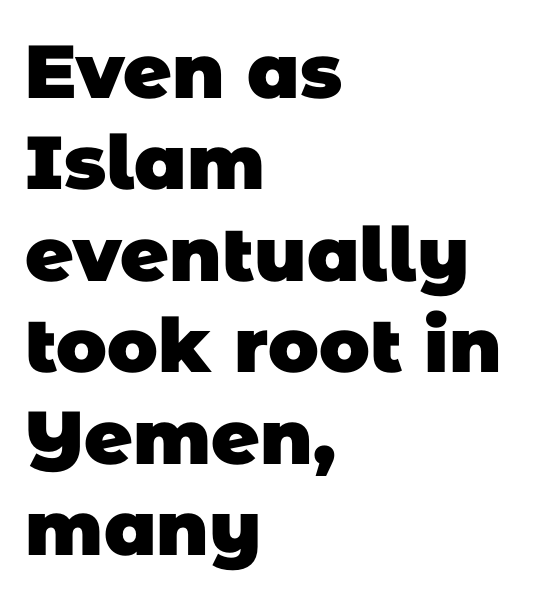
The image shows 75 px heavy sans-serif type; set left-aligned, line spacing 1.22x, normal letter spacing, not underlined; low stroke contrast and a large x-height.
